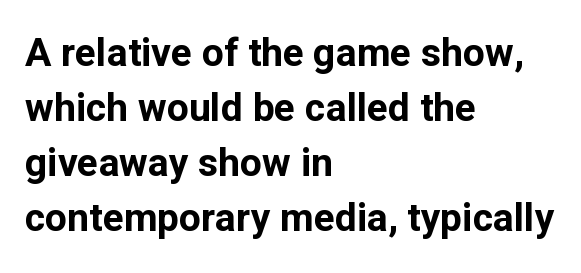
The image shows 39 px bold sans-serif type, upright; set left-aligned, normal line spacing (1.41x), normal letter spacing, not underlined; low stroke contrast and a medium x-height.
